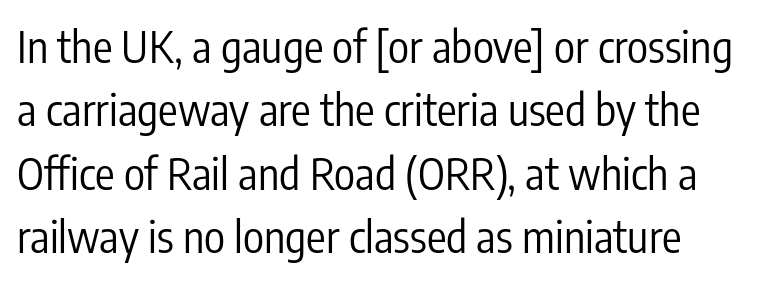
The image shows 44 px regular-weight, condensed sans-serif type, upright; set normal line spacing (1.44x), normal letter spacing, not underlined; low stroke contrast and a medium x-height.
